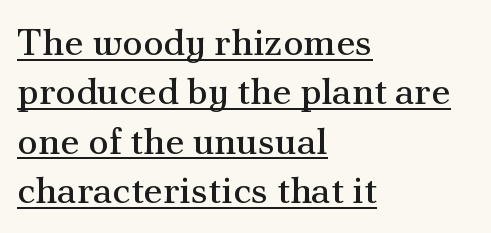
{"serif": "yes", "italic": "no", "bold": "no", "weight": "regular", "width": "normal", "stroke_contrast": "medium", "x_height": "small", "monospaced": "no", "underline": "yes", "align": "left", "line_spacing": "normal", "line_spacing_ratio": 1.3, "letter_spacing": "normal", "letter_spacing_em": 0.0, "glyph_px": 38}
